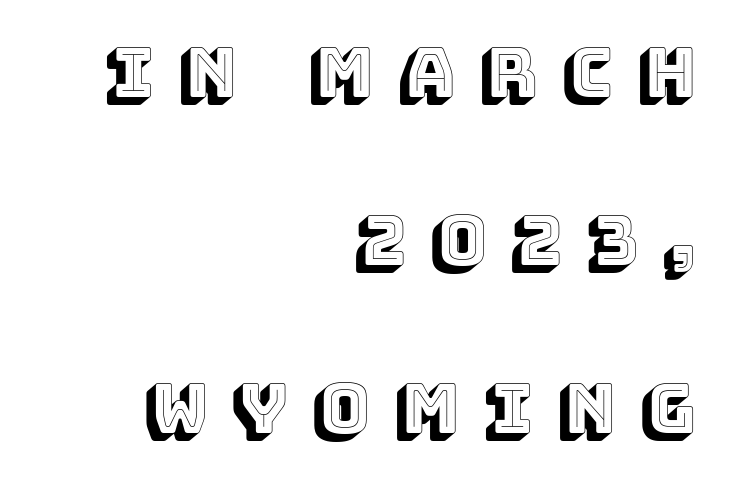
The image shows 68 px text type, upright; set right-aligned, loose line spacing (2.47x), unusually wide letter spacing (+0.37 em), not underlined; a large x-height.
